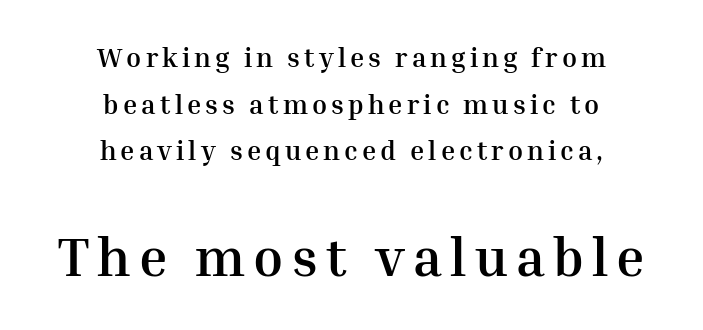
Q: Is the text bold? A: Yes.
Q: Is the text italic (slanted)? A: No, it is upright.
Q: Is the typeface a serif or a sans-serif typeface? A: Serif.
Q: Is the text underlined? A: No.
Q: How is the paragraph aligned? A: Centered.
Q: Which block of text is set in a larger size, the first (top) or the second (bottom)? A: The second (bottom) one.
Q: Width (condensed, normal, or wide)? A: Normal.
Q: Stroke contrast? A: Medium.
Q: x-height? A: Medium.
Q: Monospaced? A: No.
